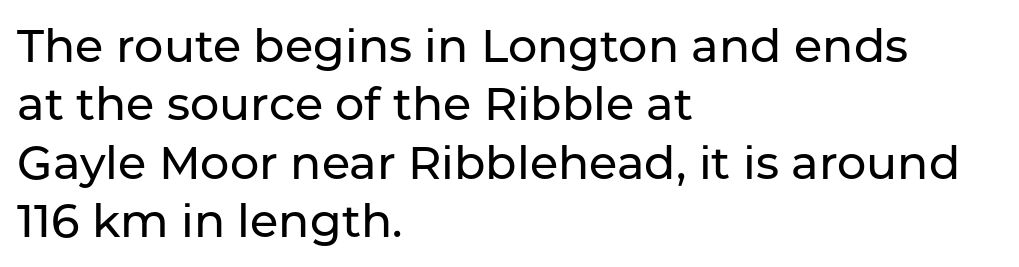
Notice how the stems are strictly vertical — no italics here. Regarding leading, the lines here are spaced in the standard way. Does the type have serifs? No, each stem ends abruptly. Only glyphs here, with clear space below each row. Is the letter spacing exaggerated? No — it looks like the ordinary default. Caption: multi-line text, flush left, ragged right.
